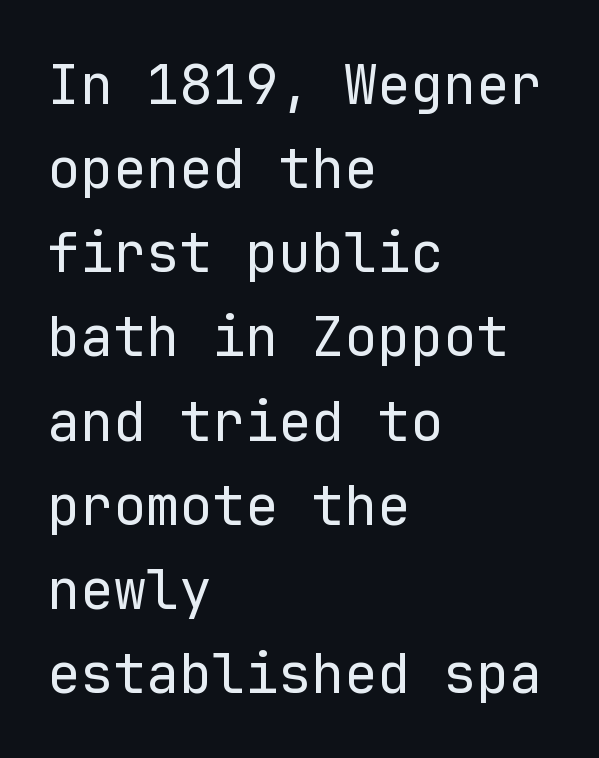
Q: Is the text bold? A: No.
Q: Is the text italic (slanted)? A: No, it is upright.
Q: Is the typeface a serif or a sans-serif typeface? A: Sans-serif.
Q: Is the text underlined? A: No.
Q: How is the paragraph aligned? A: Left-aligned.
Q: Is the spacing between letters normal or unusually wide? A: Normal.
Q: Is the spacing between lines tight, normal or loose? A: Normal.
Q: Width (condensed, normal, or wide)? A: Normal.
Q: Stroke contrast? A: Low.
Q: x-height? A: Medium.
Q: Monospaced? A: Yes.
